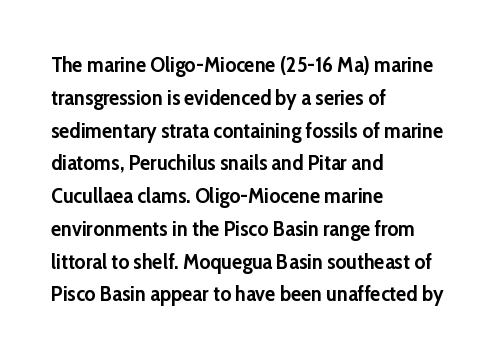
{"italic": "no", "bold": "yes", "underline": "no", "align": "left", "line_spacing": "normal", "line_spacing_ratio": 1.56, "letter_spacing": "normal", "letter_spacing_em": 0.0, "glyph_px": 21}
